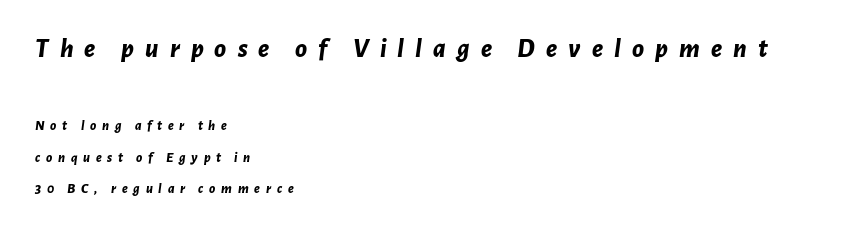
Q: Is the text bold? A: Yes.
Q: Is the text italic (slanted)? A: Yes, it leans right by about 7 degrees.
Q: Is the text underlined? A: No.
Q: How is the paragraph aligned? A: Left-aligned.
Q: Is the spacing between letters normal or unusually wide? A: Unusually wide.
Q: Is the spacing between lines tight, normal or loose? A: Loose.
Q: Which block of text is set in a larger size, the first (top) or the second (bottom)? A: The first (top) one.
